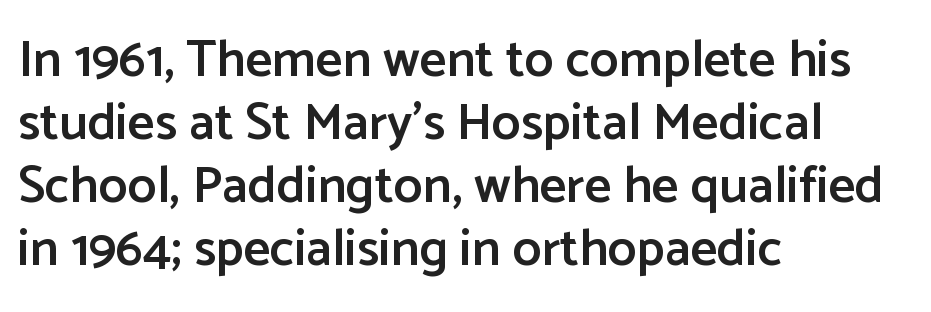
Is this a sans? Yes — the strokes have no serifs. Is this a fixed-width face? No — the glyphs have proportional, varying widths. The foot of each line stays bare and open. Upright lettering throughout. These lines carry some extra weight — a demibold, not a full bold.
